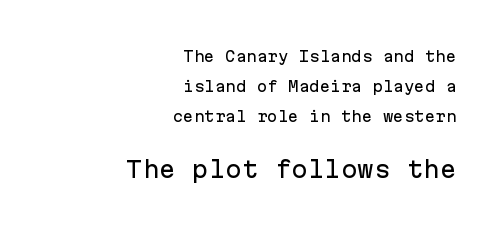
{"italic": "no", "underline": "no", "align": "right", "line_spacing": "loose", "line_spacing_ratio": 2.16, "letter_spacing": "normal", "letter_spacing_em": 0.0, "larger_block": "second", "size_ratio": 1.57, "glyph_px": 22}
